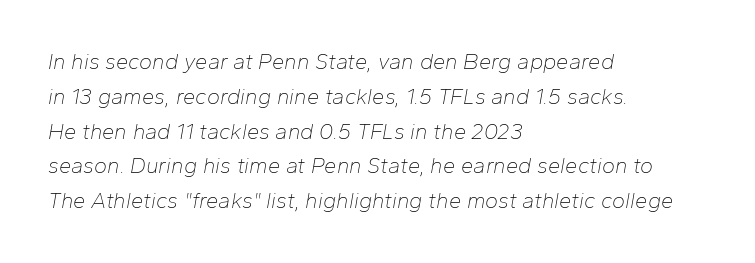
The image shows 22 px text type, italic (leaning right); set left-aligned, normal line spacing (1.58x), normal letter spacing, not underlined.
